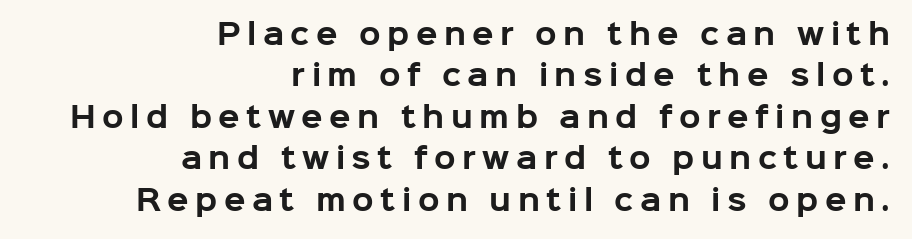
Compared with typical paragraphs, the rows here are spaced about the same. Is this a sans? Yes — the strokes have no serifs. Teacher's note: observe the even right margin — that is flush-right alignment. A full-strength bold gives these letters their thick strokes. No word sits above an underline.
